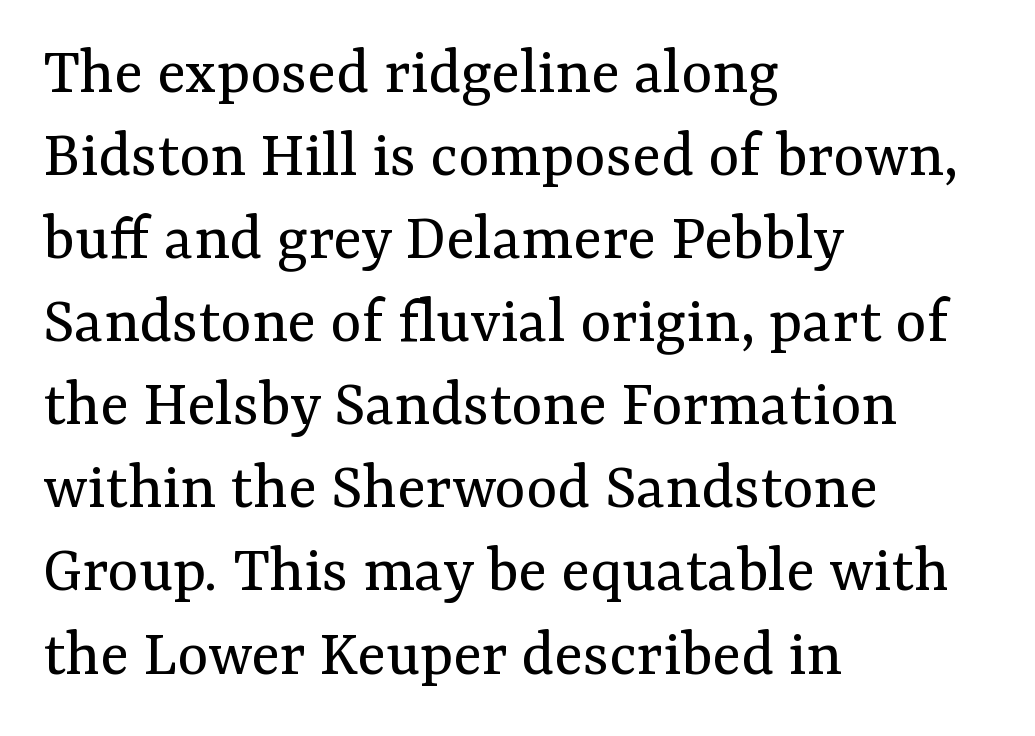
{"serif": "yes", "italic": "no", "bold": "no", "weight": "regular", "width": "normal", "stroke_contrast": "medium", "x_height": "medium", "monospaced": "no", "underline": "no", "align": "left", "line_spacing_ratio": 1.24, "letter_spacing": "normal", "letter_spacing_em": 0.0, "glyph_px": 67}
